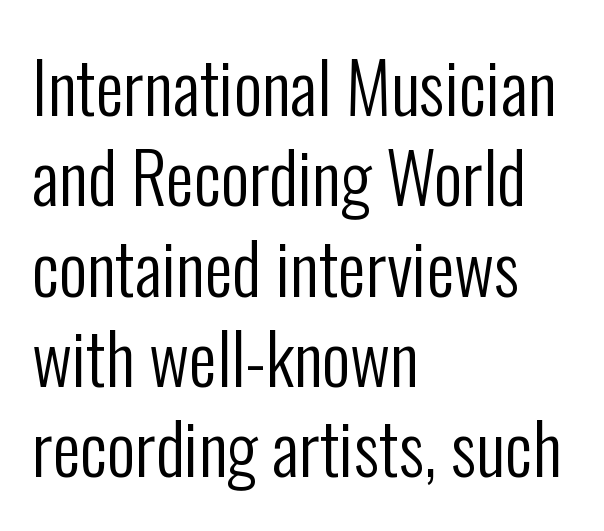
Notice how the stems are strictly vertical — no italics here. The weight would be labelled regular, book, light, or lighter still. This sample is left-justified, so line endings fall wherever the words run out. Spacing verdict: proportional, widths tailored to each character.
